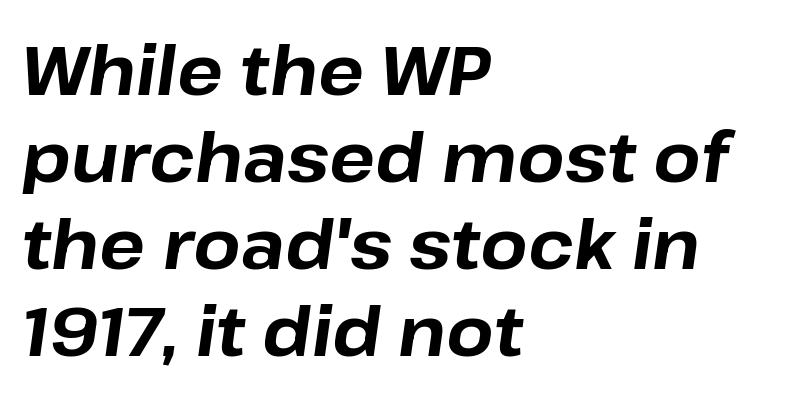
Characters follow at the spacing the type designer built in. You could not count columns in this text — the font is proportionally spaced. Does the lettering tilt? It does — this is italic. The string is rendered with underlining switched off.
